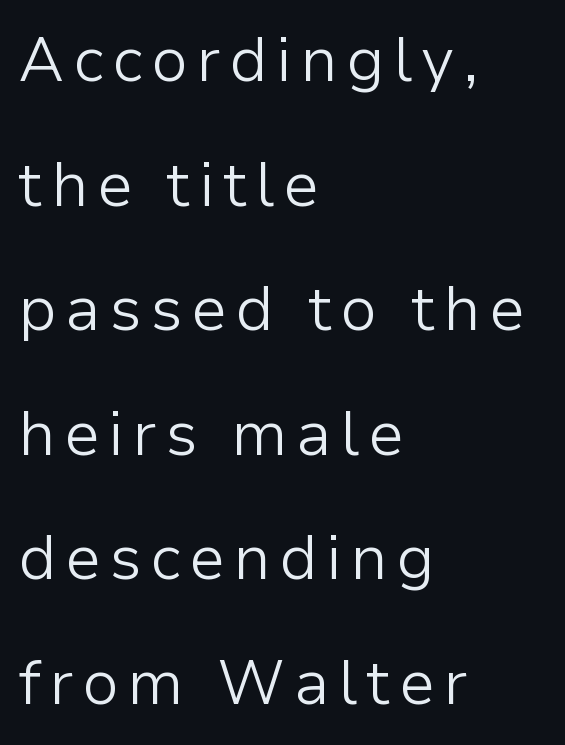
{"serif": "no", "italic": "no", "bold": "no", "weight": "light", "width": "normal", "stroke_contrast": "low", "x_height": "medium", "monospaced": "no", "underline": "no", "align": "left", "line_spacing": "loose", "line_spacing_ratio": 2.01, "glyph_px": 62}
